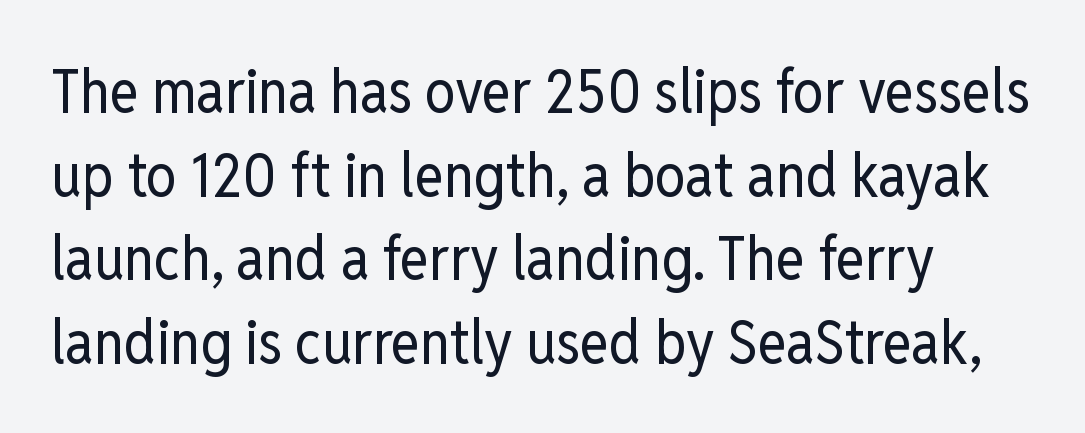
{"serif": "no", "italic": "no", "bold": "no", "weight": "regular", "width": "condensed", "stroke_contrast": "low", "x_height": "medium", "monospaced": "no", "underline": "no", "align": "left", "line_spacing": "normal", "line_spacing_ratio": 1.37, "letter_spacing": "normal", "letter_spacing_em": 0.0, "glyph_px": 61}
